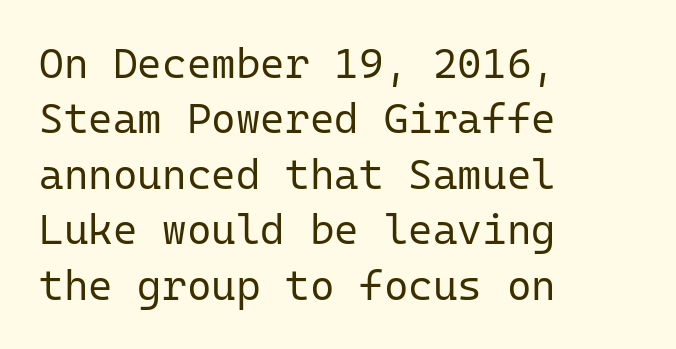
The image shows 42 px regular-weight sans-serif type, upright, monospaced; set left-aligned, normal line spacing (1.32x), normal letter spacing, not underlined; low stroke contrast and a medium x-height.
